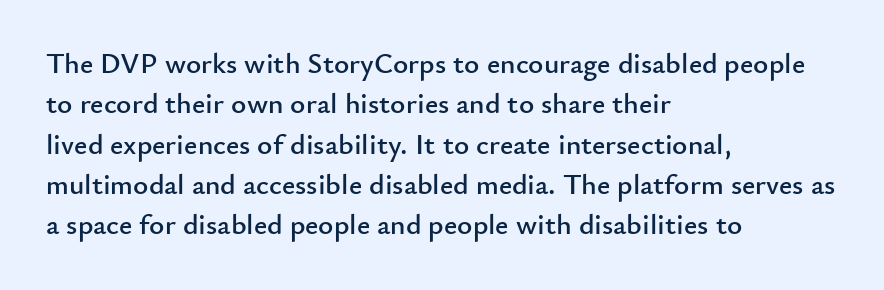
This rendering leaves character spacing at its baseline value. Is there much room between lines? A standard amount, neither cramped nor airy. The letters stand straight up with perfectly vertical stems. The foot of each line stays bare and open.
